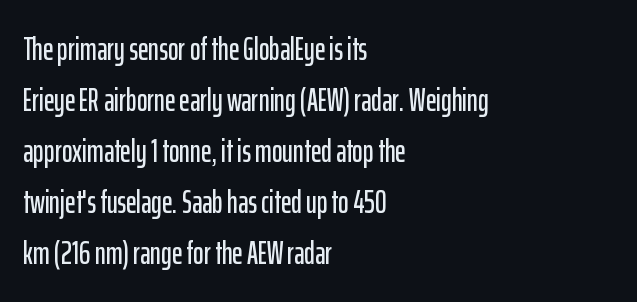
{"serif": "no", "italic": "no", "width": "condensed", "stroke_contrast": "low", "x_height": "medium", "monospaced": "no", "underline": "no", "align": "left", "line_spacing": "normal", "line_spacing_ratio": 1.59, "letter_spacing": "normal", "letter_spacing_em": 0.0, "glyph_px": 32}
